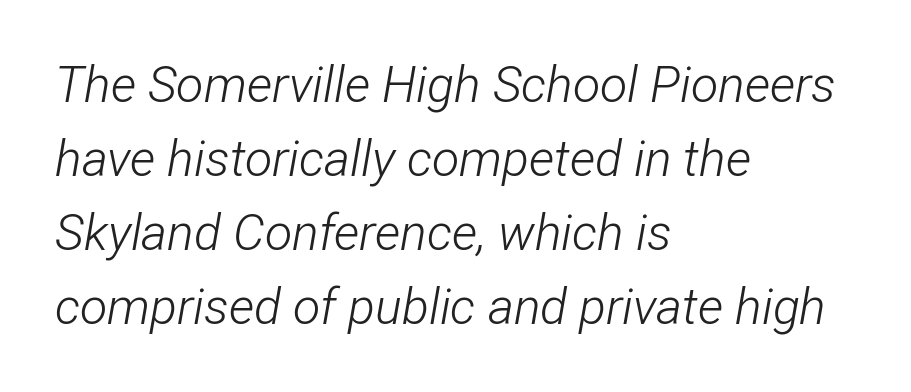
{"italic": "yes", "lean": "right", "slant_degrees": 12, "bold": "no", "weight": "light", "width": "condensed", "stroke_contrast": "low", "x_height": "medium", "monospaced": "no", "underline": "no", "align": "left", "line_spacing": "normal", "line_spacing_ratio": 1.48, "letter_spacing": "normal", "letter_spacing_em": 0.0, "glyph_px": 50}
